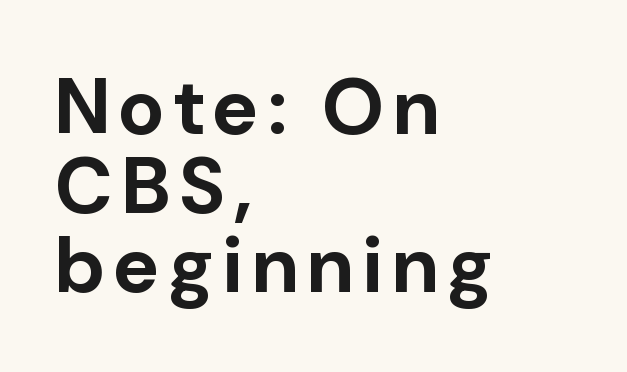
{"serif": "no", "italic": "no", "bold": "yes", "weight": "bold", "width": "normal", "stroke_contrast": "low", "x_height": "medium", "monospaced": "no", "underline": "no", "align": "left", "line_spacing": "tight", "line_spacing_ratio": 1.0, "glyph_px": 79}
